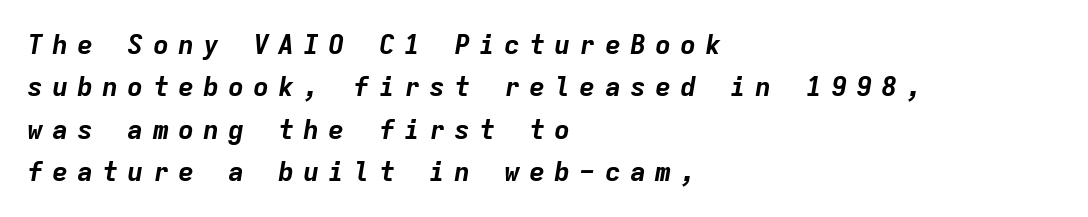
Q: Is the text bold? A: Yes.
Q: Is the text italic (slanted)? A: Yes, it leans right by about 9 degrees.
Q: Is the text underlined? A: No.
Q: How is the paragraph aligned? A: Left-aligned.
Q: Is the spacing between letters normal or unusually wide? A: Unusually wide.
Q: Is the spacing between lines tight, normal or loose? A: Normal.
